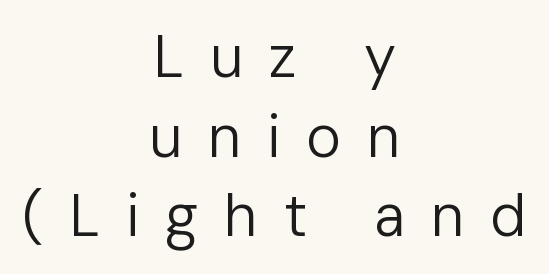
Q: Is the text bold? A: No.
Q: Is the text italic (slanted)? A: No, it is upright.
Q: Is the typeface a serif or a sans-serif typeface? A: Sans-serif.
Q: Is the text underlined? A: No.
Q: How is the paragraph aligned? A: Centered.
Q: Is the spacing between letters normal or unusually wide? A: Unusually wide.
Q: Is the spacing between lines tight, normal or loose? A: Normal.
Q: Width (condensed, normal, or wide)? A: Normal.
Q: Stroke contrast? A: Low.
Q: x-height? A: Medium.
Q: Monospaced? A: No.
